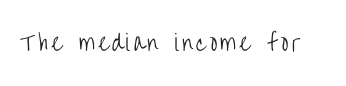
The image shows 22 px text type, upright; set not underlined.
